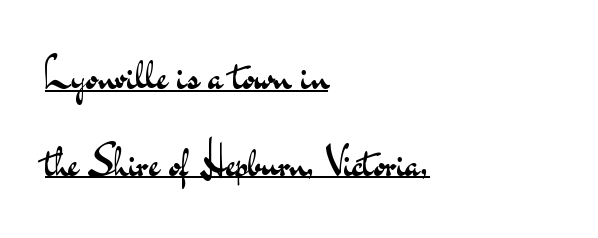
The image shows 41 px regular-weight, wide sans-serif type; set left-aligned, loose line spacing (2.11x), normal letter spacing, underlined; medium stroke contrast and a small x-height.
